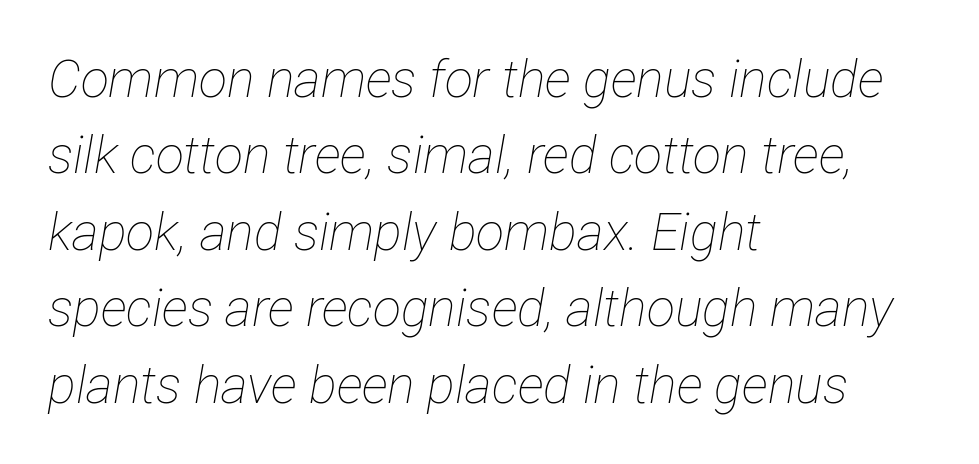
The image shows 52 px thin, condensed type, italic (leaning right); set left-aligned, normal line spacing (1.47x), normal letter spacing, not underlined; low stroke contrast and a medium x-height.
